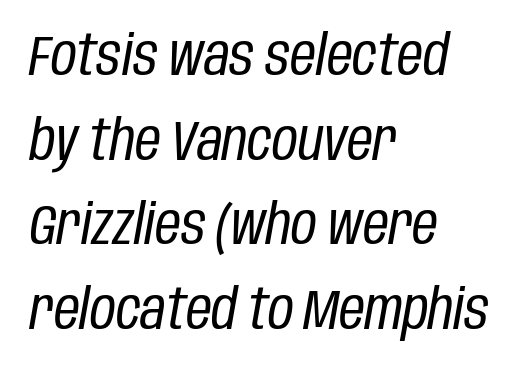
Q: Is the text bold? A: No.
Q: Is the text italic (slanted)? A: Yes, it leans right by about 10 degrees.
Q: Is the text underlined? A: No.
Q: How is the paragraph aligned? A: Left-aligned.
Q: Is the spacing between letters normal or unusually wide? A: Normal.
Q: Is the spacing between lines tight, normal or loose? A: Normal.
Q: Width (condensed, normal, or wide)? A: Condensed.
Q: Stroke contrast? A: Low.
Q: x-height? A: Large.
Q: Monospaced? A: No.
